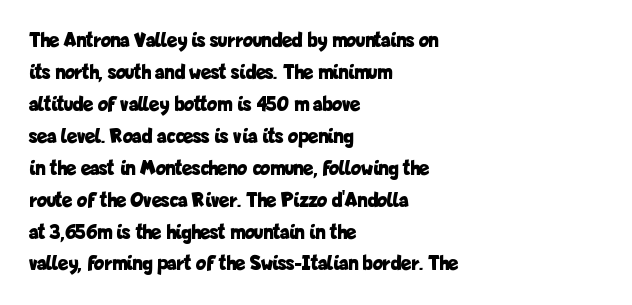
The type sits square on the baseline with zero lean. Summary of weight: heavy, a full bold. Interline gaps are of average width in this sample. The type is set solid horizontally, with unmodified tracking. Underline: absent.
